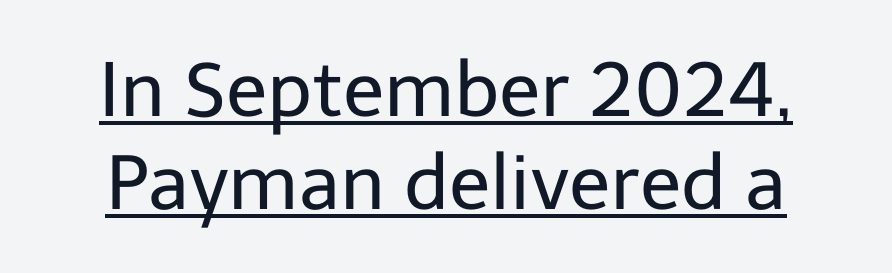
Q: Is the text bold? A: No.
Q: Is the text italic (slanted)? A: No, it is upright.
Q: Is the typeface a serif or a sans-serif typeface? A: Sans-serif.
Q: Is the text underlined? A: Yes.
Q: Is the spacing between letters normal or unusually wide? A: Normal.
Q: Width (condensed, normal, or wide)? A: Normal.
Q: Stroke contrast? A: Low.
Q: x-height? A: Medium.
Q: Monospaced? A: No.
